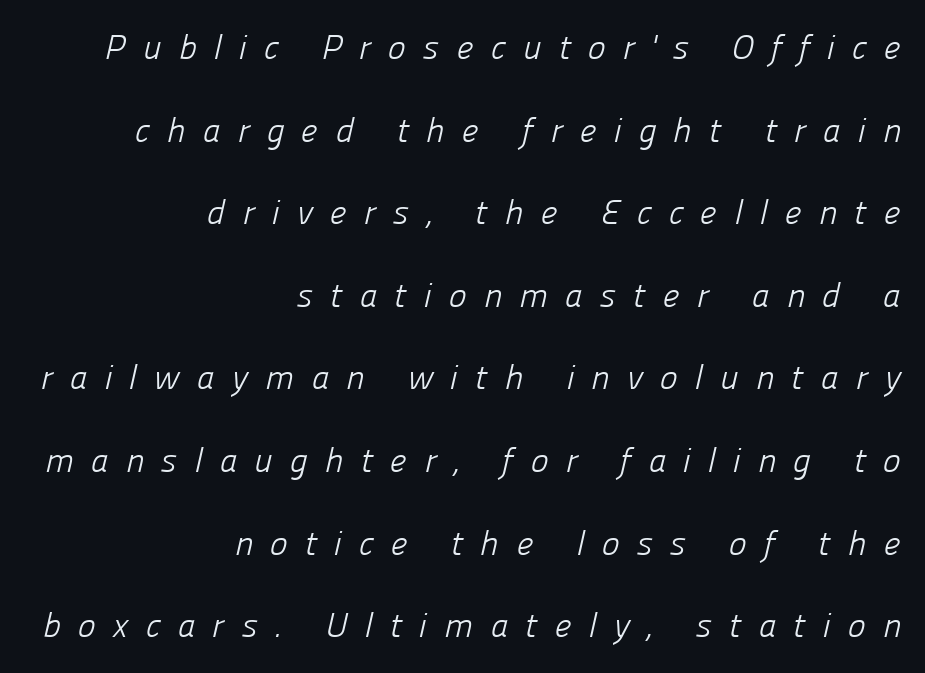
Any mark beneath the type? The region is blank. Line spacing here is loose. The rag falls on the left side of this text block. Observe the wide spacing: letters keep a clear distance from each other. The letters carry no serifs — their stems end cleanly without finishing strokes.
